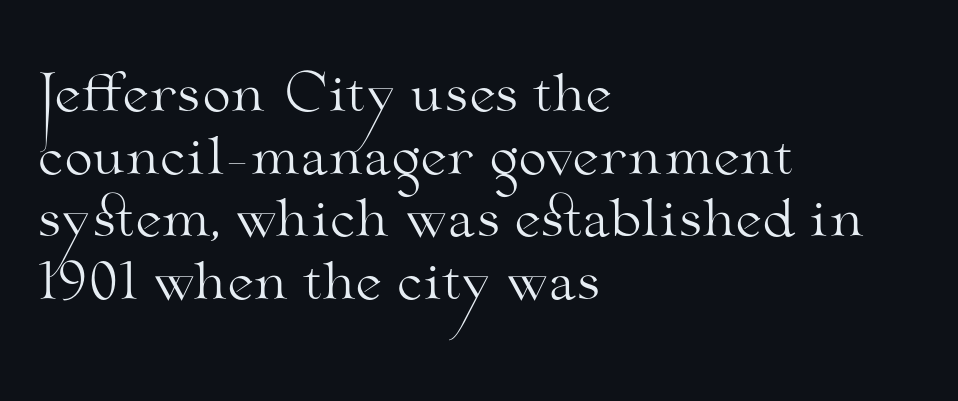
The image shows 51 px light, wide serif type, upright; set left-aligned, line spacing 1.23x, normal letter spacing, not underlined; medium stroke contrast and a small x-height.
